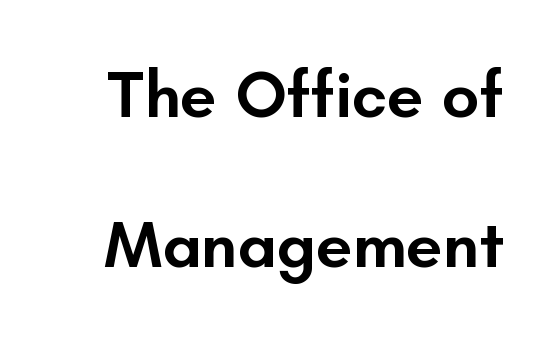
The image shows 66 px semibold sans-serif type, upright; set loose line spacing (2.28x), normal letter spacing, not underlined; low stroke contrast and a small x-height.
